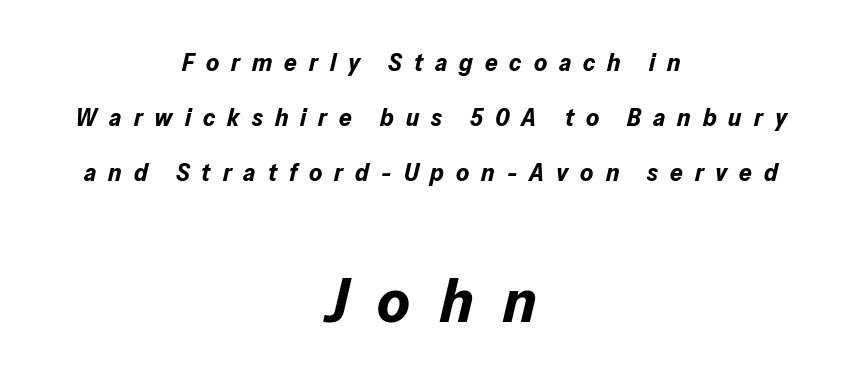
Q: Is the text bold? A: Yes.
Q: Is the text italic (slanted)? A: Yes, it leans right by about 13 degrees.
Q: Is the text underlined? A: No.
Q: How is the paragraph aligned? A: Centered.
Q: Is the spacing between letters normal or unusually wide? A: Unusually wide.
Q: Is the spacing between lines tight, normal or loose? A: Loose.
Q: Which block of text is set in a larger size, the first (top) or the second (bottom)? A: The second (bottom) one.
Q: Width (condensed, normal, or wide)? A: Normal.
Q: Stroke contrast? A: Low.
Q: x-height? A: Medium.
Q: Monospaced? A: No.
